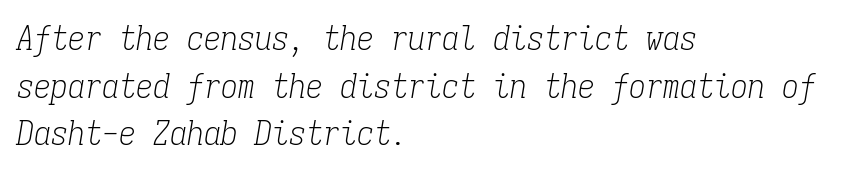
Q: Is the text bold? A: No.
Q: Is the text italic (slanted)? A: Yes, it leans right by about 9 degrees.
Q: Is the typeface a serif or a sans-serif typeface? A: Serif.
Q: Is the text underlined? A: No.
Q: How is the paragraph aligned? A: Left-aligned.
Q: Is the spacing between letters normal or unusually wide? A: Normal.
Q: Is the spacing between lines tight, normal or loose? A: Normal.
Q: Width (condensed, normal, or wide)? A: Condensed.
Q: Stroke contrast? A: Low.
Q: x-height? A: Medium.
Q: Monospaced? A: Yes.
